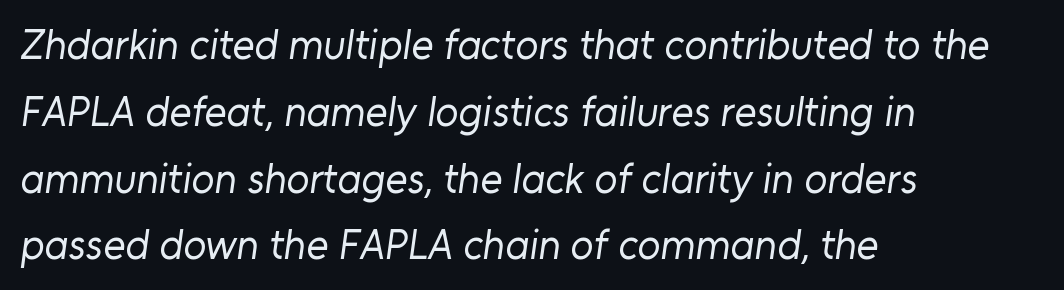
The image shows 42 px regular-weight sans-serif type; set left-aligned, normal line spacing (1.59x), normal letter spacing, not underlined; low stroke contrast and a medium x-height.
